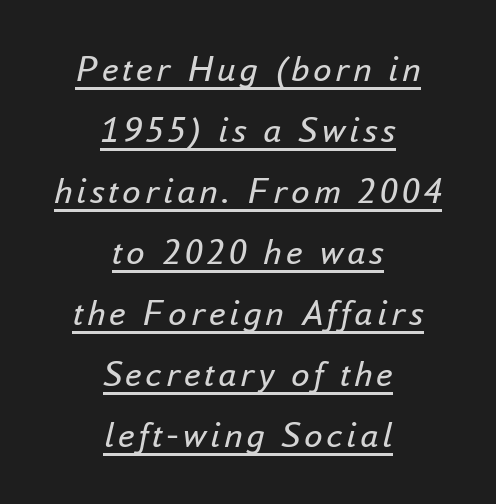
{"italic": "yes", "lean": "right", "slant_degrees": 16, "bold": "no", "weight": "regular", "width": "normal", "stroke_contrast": "low", "x_height": "small", "monospaced": "no", "underline": "yes", "align": "center", "line_spacing": "normal", "line_spacing_ratio": 1.65, "glyph_px": 37}
